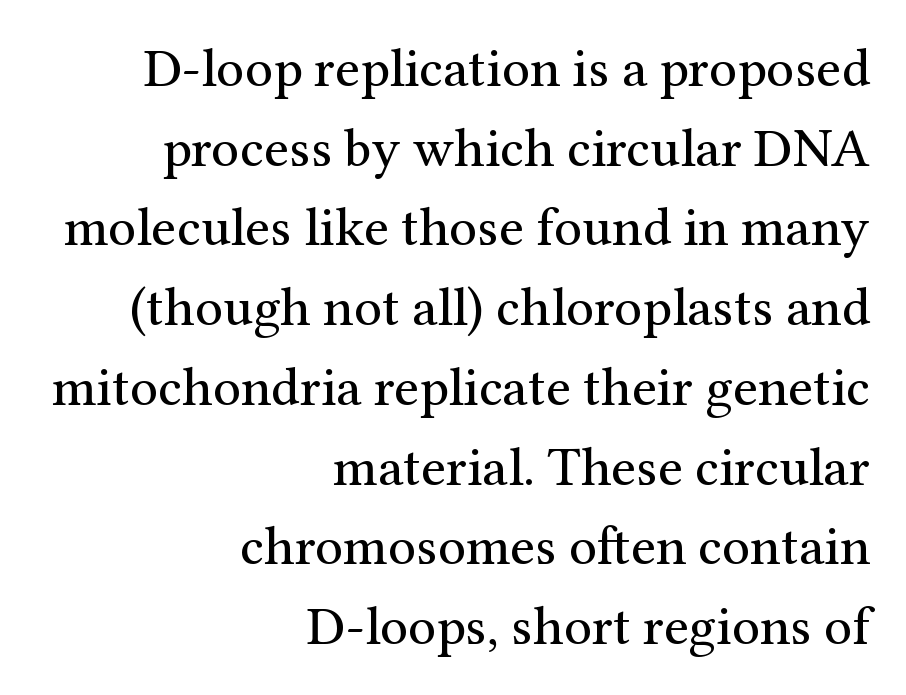
Q: Is the text bold? A: No.
Q: Is the text italic (slanted)? A: No, it is upright.
Q: Is the typeface a serif or a sans-serif typeface? A: Serif.
Q: Is the text underlined? A: No.
Q: How is the paragraph aligned? A: Right-aligned.
Q: Is the spacing between letters normal or unusually wide? A: Normal.
Q: Is the spacing between lines tight, normal or loose? A: Normal.
Q: Width (condensed, normal, or wide)? A: Normal.
Q: Stroke contrast? A: Medium.
Q: x-height? A: Medium.
Q: Monospaced? A: No.
